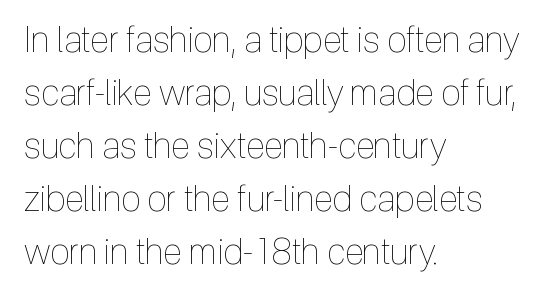
{"italic": "no", "bold": "no", "weight": "thin", "width": "condensed", "x_height": "medium", "monospaced": "no", "underline": "no", "align": "left", "line_spacing": "normal", "line_spacing_ratio": 1.47, "letter_spacing": "normal", "letter_spacing_em": 0.0, "glyph_px": 36}
